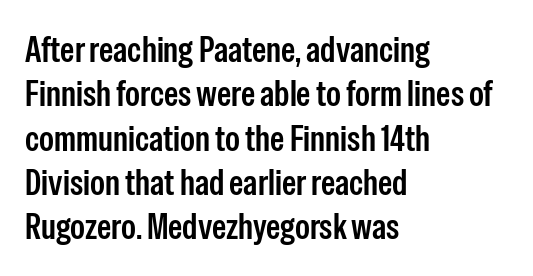
Q: Is the text bold? A: Semi-bold.
Q: Is the text italic (slanted)? A: No, it is upright.
Q: Is the typeface a serif or a sans-serif typeface? A: Sans-serif.
Q: Is the text underlined? A: No.
Q: How is the paragraph aligned? A: Left-aligned.
Q: Is the spacing between letters normal or unusually wide? A: Normal.
Q: Width (condensed, normal, or wide)? A: Condensed.
Q: Stroke contrast? A: Low.
Q: x-height? A: Medium.
Q: Monospaced? A: No.
